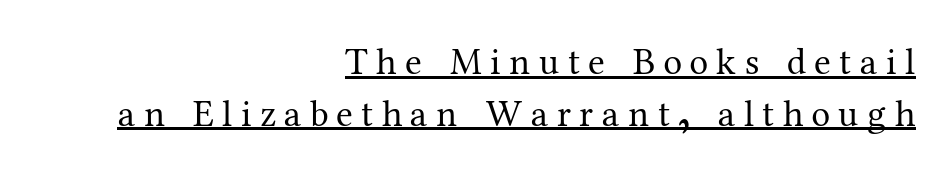
{"serif": "yes", "italic": "no", "bold": "no", "weight": "regular", "width": "normal", "stroke_contrast": "medium", "x_height": "medium", "monospaced": "no", "underline": "yes", "align": "right", "line_spacing": "normal", "line_spacing_ratio": 1.36, "letter_spacing": "wide", "letter_spacing_em": 0.22, "glyph_px": 38}
